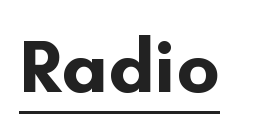
The image shows 76 px bold sans-serif type, upright; set normal letter spacing, underlined; low stroke contrast and a small x-height.
